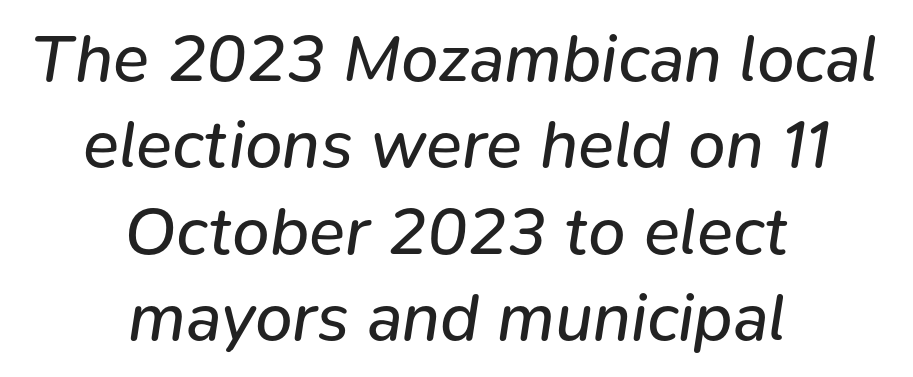
Heaviness? Minimal to ordinary, like unemphasized prose. The leading is moderate, giving the passage an even texture. The specimen reads as italic at a glance. The face used here is rendered with its standard letterfit.
